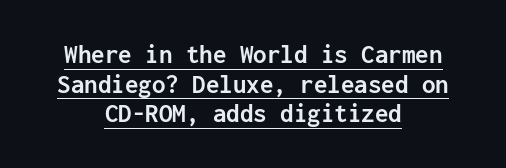
The image shows 27 px bold type, upright; set centered, tight line spacing (1.1x), normal letter spacing, underlined.
